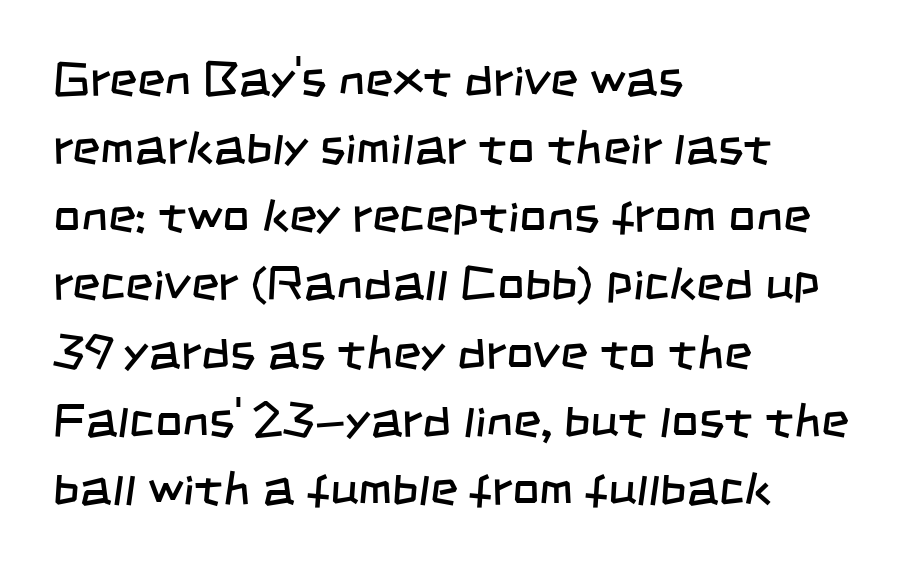
Each row of text sits above clean, open space. Regular leading. Looks like regular typesetting: each glyph gets only the width it needs. The strokes carry an ordinary text weight at most. Nope, no serifs anywhere on these letters.
